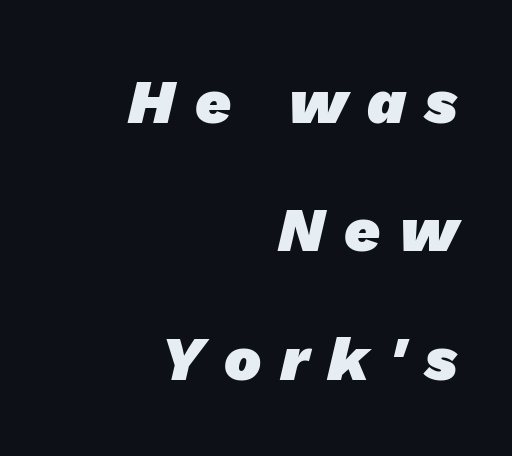
Q: Is the text bold? A: Yes.
Q: Is the typeface a serif or a sans-serif typeface? A: Sans-serif.
Q: Is the text underlined? A: No.
Q: How is the paragraph aligned? A: Right-aligned.
Q: Is the spacing between letters normal or unusually wide? A: Unusually wide.
Q: Is the spacing between lines tight, normal or loose? A: Loose.
Q: Width (condensed, normal, or wide)? A: Normal.
Q: Stroke contrast? A: Low.
Q: x-height? A: Medium.
Q: Monospaced? A: No.
